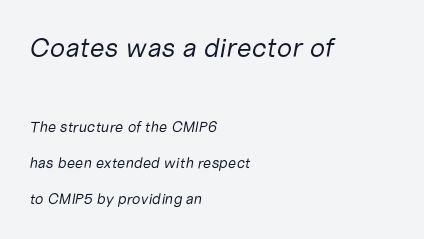
Visually the block forms a straight wall on the left and a jagged coastline on the right. Italic? Definitely — the glyphs are oblique. The weight tops out at a normal text grade. Each new line begins a long way beneath the previous one.
